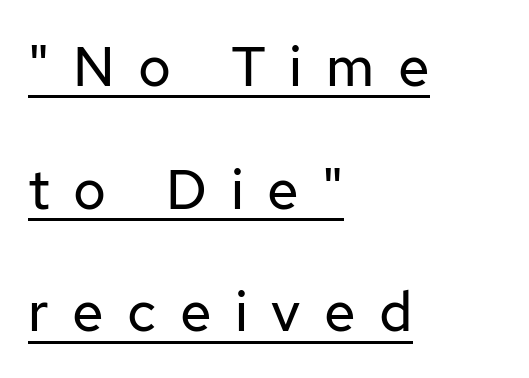
This rendering features underlined lettering. A great deal of white space separates one row of letters from the next. This sample uses a sans-serif face. The rag falls on the right side of this text block. Compared with typical body copy, the letter spacing here is much looser.
